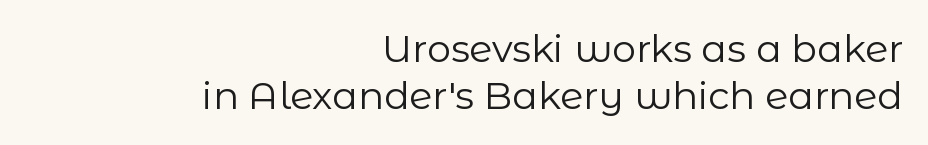
Q: Is the text bold? A: No.
Q: Is the text italic (slanted)? A: No, it is upright.
Q: Is the typeface a serif or a sans-serif typeface? A: Sans-serif.
Q: Is the text underlined? A: No.
Q: How is the paragraph aligned? A: Right-aligned.
Q: Is the spacing between letters normal or unusually wide? A: Normal.
Q: Is the spacing between lines tight, normal or loose? A: Normal.
Q: Width (condensed, normal, or wide)? A: Normal.
Q: Stroke contrast? A: Low.
Q: x-height? A: Medium.
Q: Monospaced? A: No.
